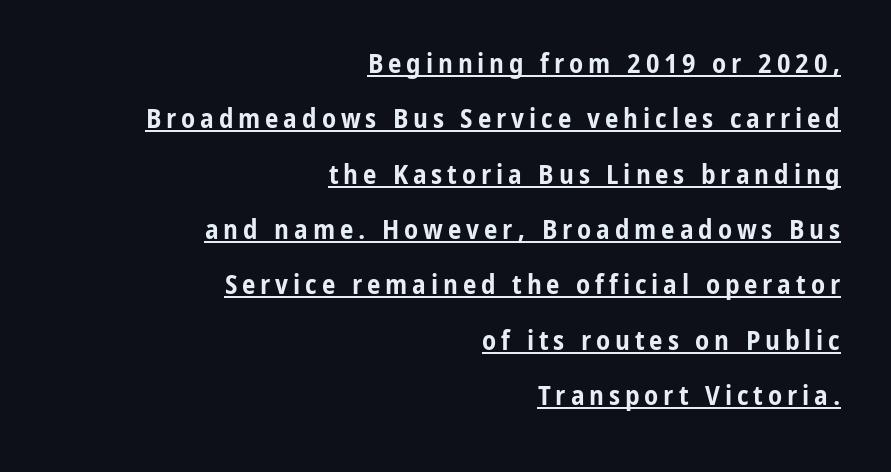
{"italic": "no", "bold": "yes", "underline": "yes", "align": "right", "line_spacing": "loose", "line_spacing_ratio": 2.05, "glyph_px": 27}
